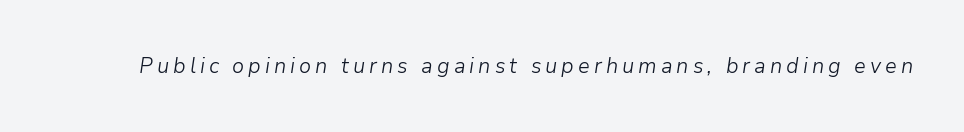
Q: Is the text bold? A: No.
Q: Is the text italic (slanted)? A: Yes, it leans right by about 9 degrees.
Q: Is the text underlined? A: No.
